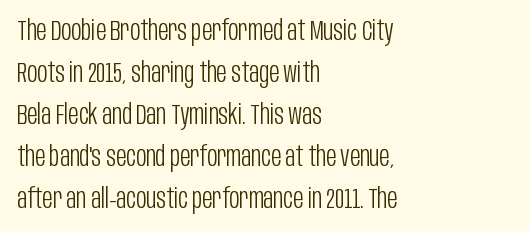
{"serif": "no", "italic": "no", "bold": "no", "weight": "light", "width": "condensed", "stroke_contrast": "low", "x_height": "large", "monospaced": "no", "underline": "no", "align": "left", "line_spacing": "normal", "line_spacing_ratio": 1.5, "letter_spacing": "normal", "letter_spacing_em": 0.0, "glyph_px": 28}
